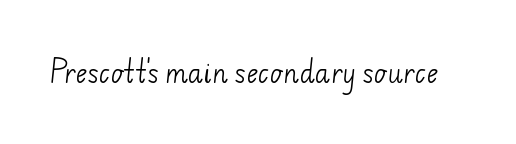
{"bold": "no", "underline": "no", "letter_spacing": "normal", "letter_spacing_em": 0.0, "glyph_px": 25}
